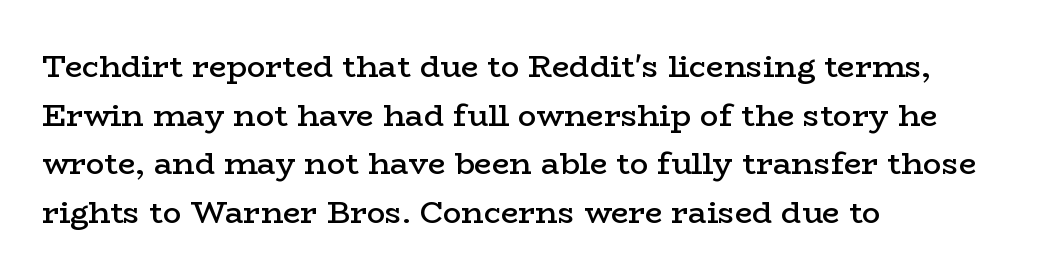
Q: Is the text bold? A: Semi-bold.
Q: Is the text italic (slanted)? A: No, it is upright.
Q: Is the typeface a serif or a sans-serif typeface? A: Serif.
Q: Is the text underlined? A: No.
Q: How is the paragraph aligned? A: Left-aligned.
Q: Is the spacing between letters normal or unusually wide? A: Normal.
Q: Is the spacing between lines tight, normal or loose? A: Normal.
Q: Width (condensed, normal, or wide)? A: Wide.
Q: Stroke contrast? A: Low.
Q: x-height? A: Medium.
Q: Monospaced? A: No.
